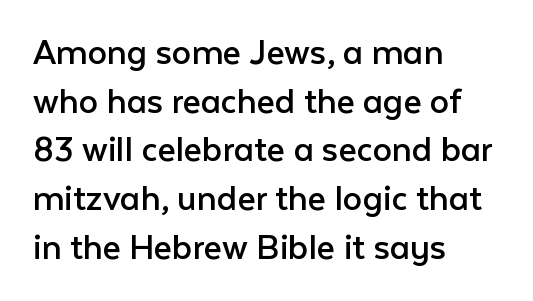
Each letter keeps its own natural width here, so spacing adapts to shape. Where is the straight margin? On the left. If you drew a line through each stem, it would be perfectly vertical. In terms of letterspacing, this is plain default setting. Bare-footed words on every line.
